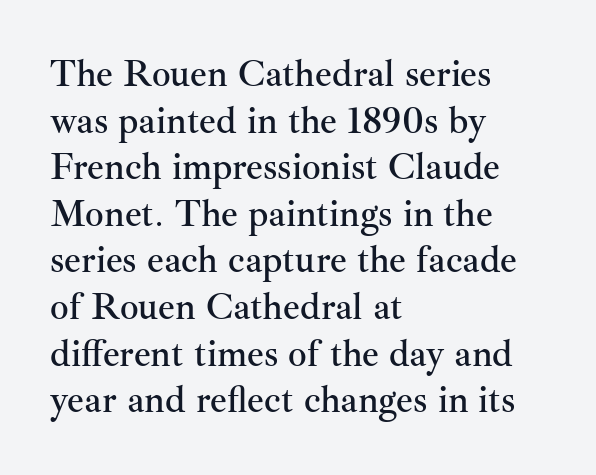
Q: Is the text italic (slanted)? A: No, it is upright.
Q: Is the typeface a serif or a sans-serif typeface? A: Serif.
Q: Is the text underlined? A: No.
Q: How is the paragraph aligned? A: Left-aligned.
Q: Is the spacing between letters normal or unusually wide? A: Normal.
Q: Is the spacing between lines tight, normal or loose? A: Normal.
Q: Width (condensed, normal, or wide)? A: Normal.
Q: Stroke contrast? A: Medium.
Q: x-height? A: Small.
Q: Monospaced? A: No.
